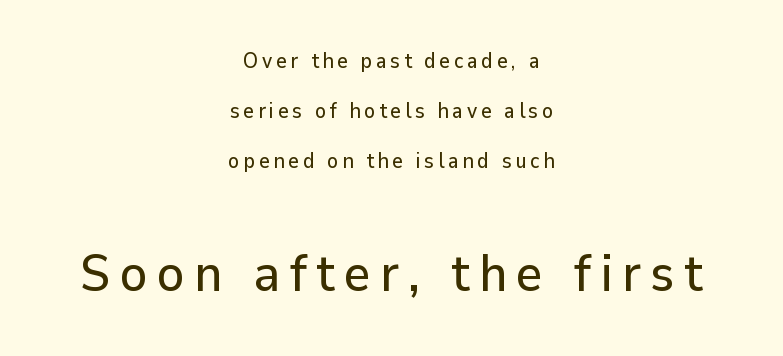
Q: Is the text italic (slanted)? A: No, it is upright.
Q: Is the typeface a serif or a sans-serif typeface? A: Sans-serif.
Q: Is the text underlined? A: No.
Q: How is the paragraph aligned? A: Centered.
Q: Is the spacing between lines tight, normal or loose? A: Loose.
Q: Which block of text is set in a larger size, the first (top) or the second (bottom)? A: The second (bottom) one.
Q: Width (condensed, normal, or wide)? A: Normal.
Q: Stroke contrast? A: Low.
Q: x-height? A: Medium.
Q: Monospaced? A: No.
